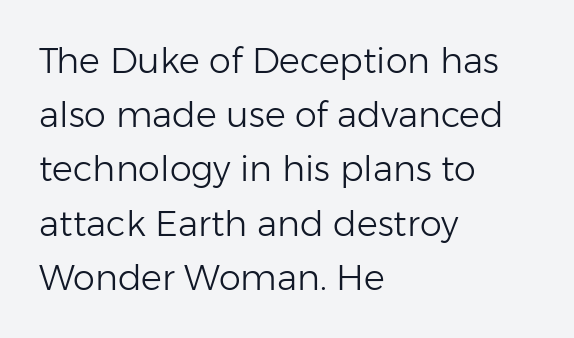
{"serif": "no", "italic": "no", "bold": "no", "weight": "light", "width": "normal", "stroke_contrast": "low", "x_height": "medium", "monospaced": "no", "underline": "no", "align": "left", "line_spacing": "normal", "line_spacing_ratio": 1.55, "letter_spacing": "normal", "letter_spacing_em": 0.0, "glyph_px": 35}
